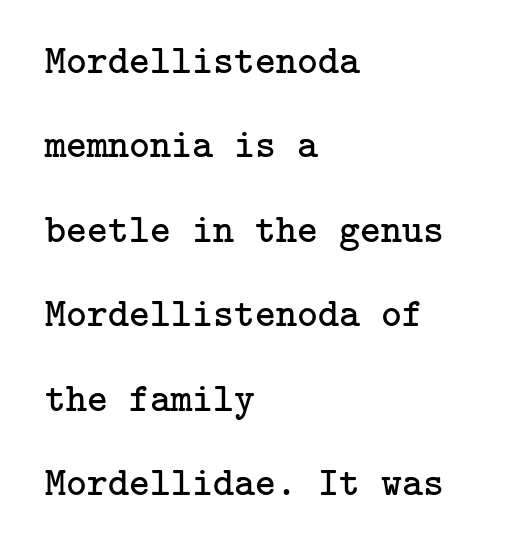
{"serif": "yes", "italic": "no", "bold": "no", "weight": "regular", "width": "normal", "stroke_contrast": "low", "x_height": "medium", "underline": "no", "align": "left", "line_spacing": "loose", "line_spacing_ratio": 2.11, "letter_spacing": "normal", "letter_spacing_em": 0.0, "glyph_px": 40}
